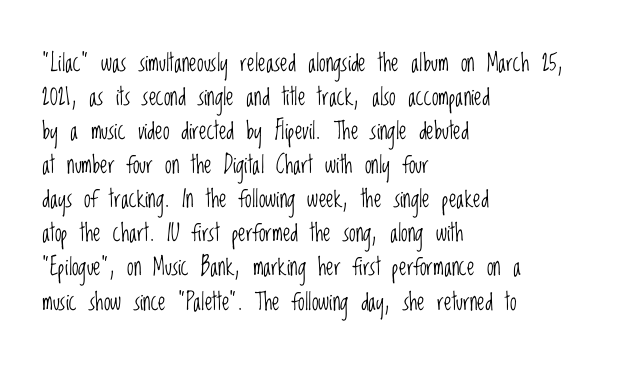
The image shows 24 px text type, upright; set left-aligned, normal line spacing (1.42x), normal letter spacing, not underlined.
